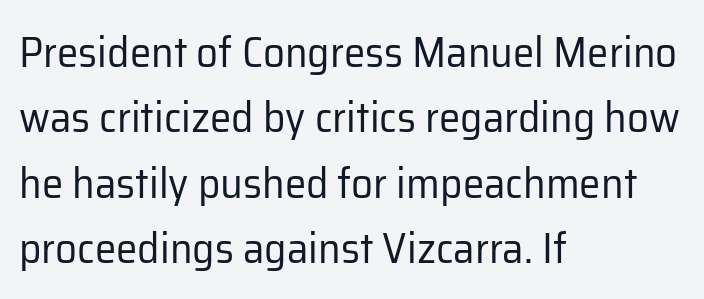
Q: Is the text bold? A: No.
Q: Is the text italic (slanted)? A: No, it is upright.
Q: Is the typeface a serif or a sans-serif typeface? A: Sans-serif.
Q: Is the text underlined? A: No.
Q: How is the paragraph aligned? A: Left-aligned.
Q: Is the spacing between letters normal or unusually wide? A: Normal.
Q: Is the spacing between lines tight, normal or loose? A: Normal.
Q: Width (condensed, normal, or wide)? A: Normal.
Q: Stroke contrast? A: Low.
Q: x-height? A: Medium.
Q: Monospaced? A: No.
